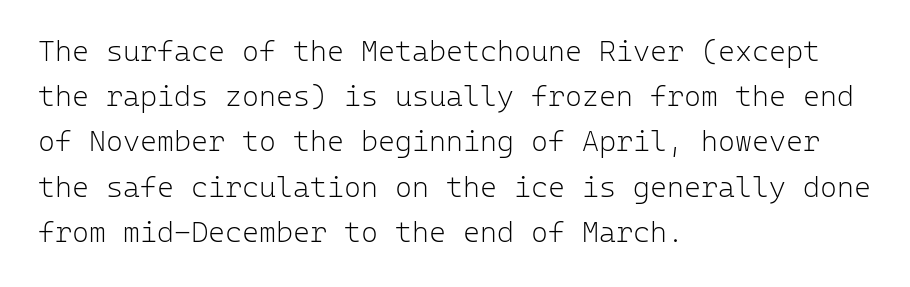
Q: Is the text bold? A: No.
Q: Is the text italic (slanted)? A: No, it is upright.
Q: Is the typeface a serif or a sans-serif typeface? A: Sans-serif.
Q: Is the text underlined? A: No.
Q: How is the paragraph aligned? A: Left-aligned.
Q: Is the spacing between letters normal or unusually wide? A: Normal.
Q: Is the spacing between lines tight, normal or loose? A: Normal.
Q: Width (condensed, normal, or wide)? A: Normal.
Q: Stroke contrast? A: Low.
Q: x-height? A: Medium.
Q: Monospaced? A: Yes.
